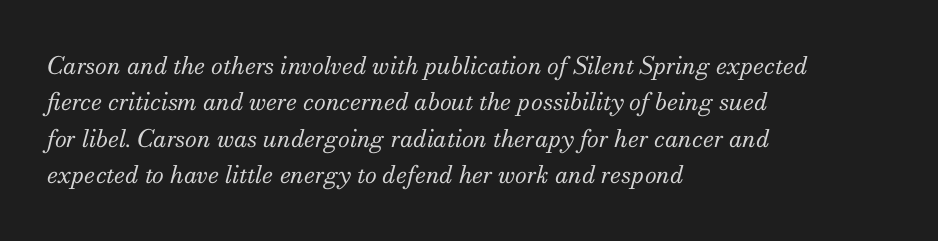
Q: Is the text bold? A: No.
Q: Is the text italic (slanted)? A: Yes, it leans right by about 13 degrees.
Q: Is the text underlined? A: No.
Q: How is the paragraph aligned? A: Left-aligned.
Q: Is the spacing between letters normal or unusually wide? A: Normal.
Q: Is the spacing between lines tight, normal or loose? A: Normal.
